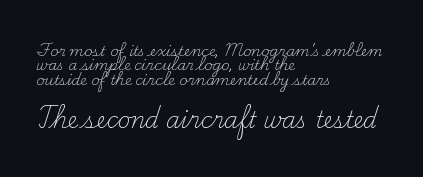
Students, note that the glyphs here touch the page at normal intervals. A quiet, ordinary-to-light weight characterises the typeface. The lines are quadded left.
